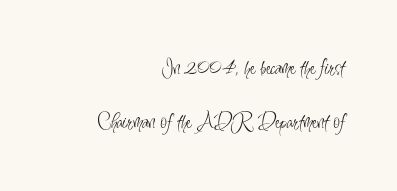
{"bold": "no", "underline": "no", "align": "right", "line_spacing": "loose", "line_spacing_ratio": 2.24, "letter_spacing": "normal", "letter_spacing_em": 0.0, "glyph_px": 24}
